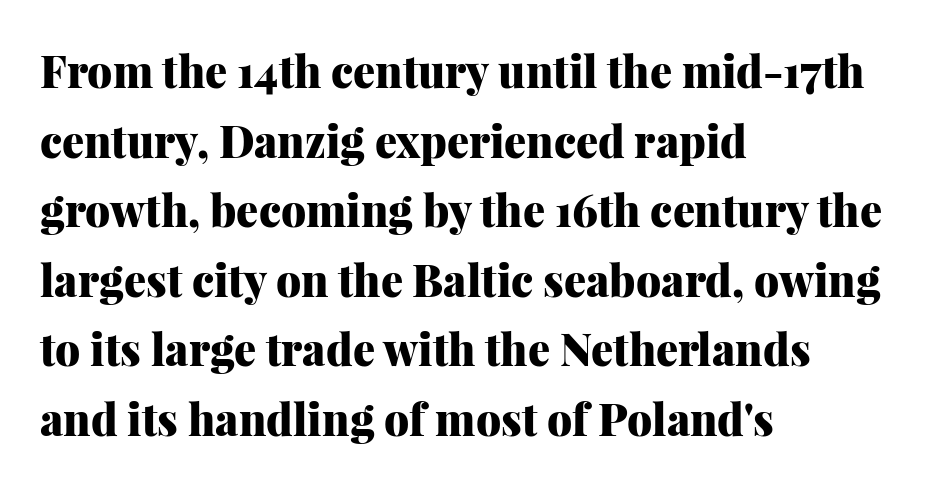
The letters carry serifs — small finishing strokes at the ends of their stems. The rendering anchors every line to the left-hand side. The face used here is proportionally spaced, like ordinary book or web type. Glance below the letters and you will spot only blank space. Tracking value appears to be zero — textbook default spacing. The typography opts for an upright posture over an oblique one.
